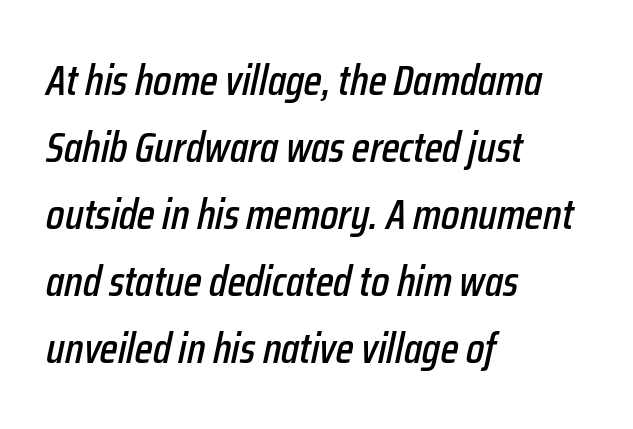
Q: Is the text italic (slanted)? A: Yes, it leans right by about 12 degrees.
Q: Is the text underlined? A: No.
Q: How is the paragraph aligned? A: Left-aligned.
Q: Is the spacing between letters normal or unusually wide? A: Normal.
Q: Is the spacing between lines tight, normal or loose? A: Normal.
Q: Width (condensed, normal, or wide)? A: Condensed.
Q: Stroke contrast? A: Low.
Q: x-height? A: Medium.
Q: Monospaced? A: No.
